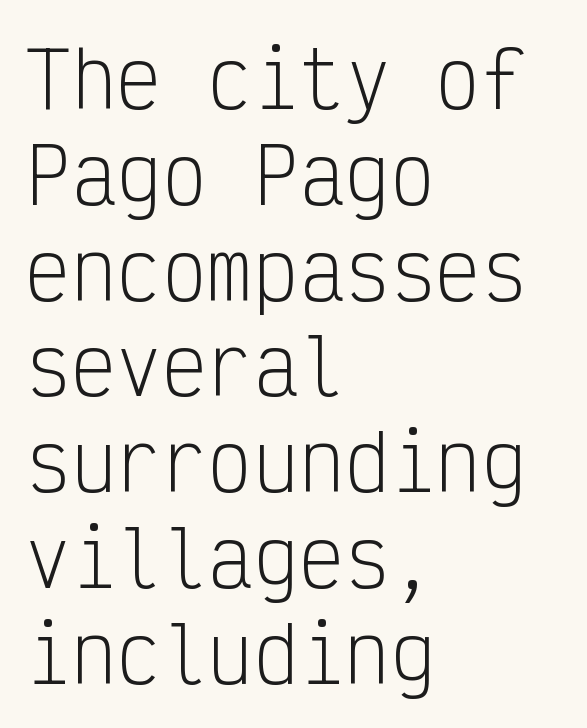
The image shows 76 px light, condensed sans-serif type, upright, monospaced; set left-aligned, normal line spacing (1.26x), normal letter spacing, not underlined; low stroke contrast and a medium x-height.
